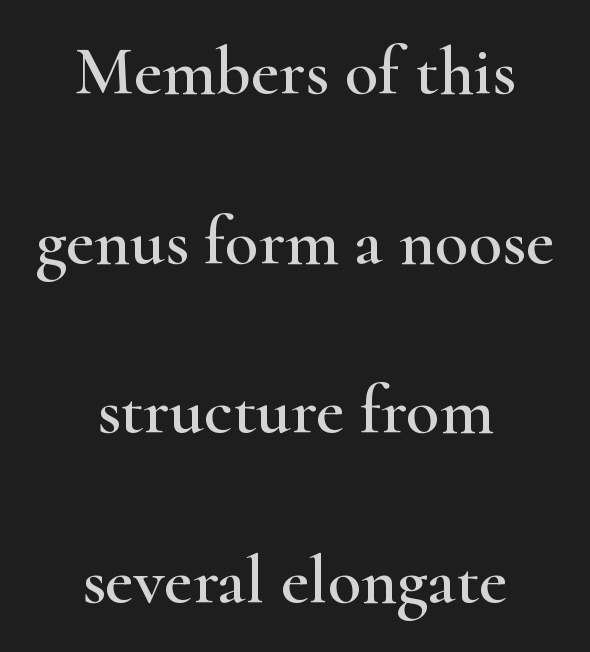
{"serif": "yes", "italic": "no", "width": "wide", "stroke_contrast": "high", "x_height": "small", "monospaced": "no", "underline": "no", "align": "center", "line_spacing": "loose", "line_spacing_ratio": 2.46, "letter_spacing": "normal", "letter_spacing_em": 0.0, "glyph_px": 69}
